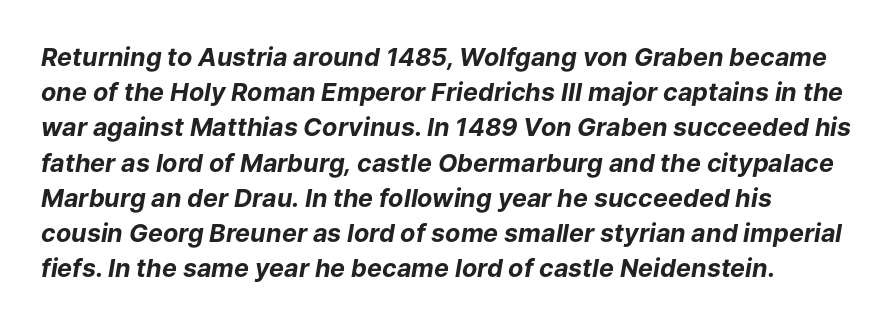
Q: Is the text bold? A: Yes.
Q: Is the text italic (slanted)? A: Yes, it leans right by about 9 degrees.
Q: Is the text underlined? A: No.
Q: How is the paragraph aligned? A: Left-aligned.
Q: Is the spacing between letters normal or unusually wide? A: Normal.
Q: Is the spacing between lines tight, normal or loose? A: Normal.
